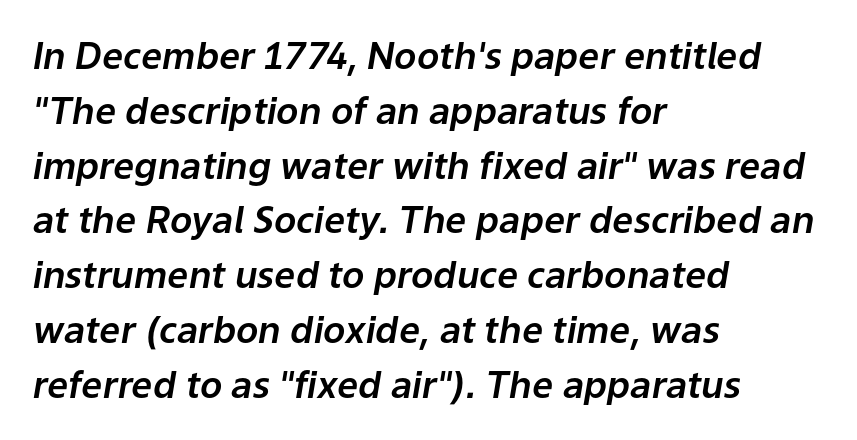
Q: Is the text italic (slanted)? A: Yes, it leans right by about 9 degrees.
Q: Is the text underlined? A: No.
Q: How is the paragraph aligned? A: Left-aligned.
Q: Is the spacing between letters normal or unusually wide? A: Normal.
Q: Is the spacing between lines tight, normal or loose? A: Normal.
Q: Width (condensed, normal, or wide)? A: Normal.
Q: Stroke contrast? A: Low.
Q: x-height? A: Medium.
Q: Monospaced? A: No.
